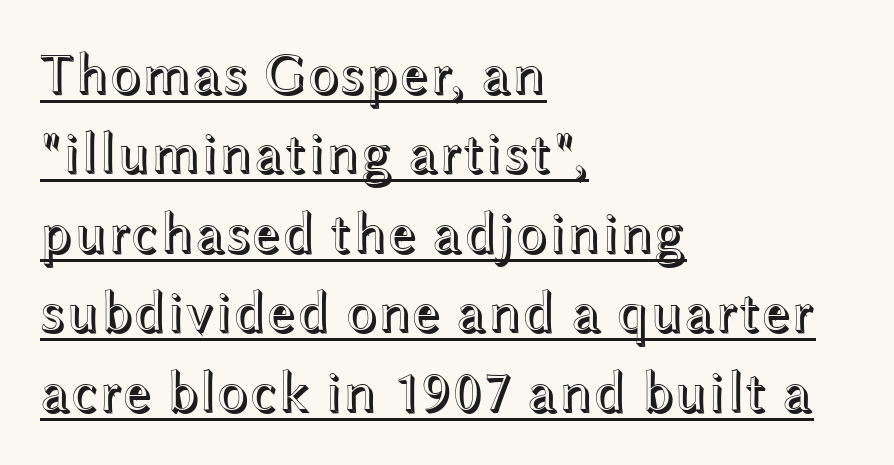
This rendering leaves character spacing at its baseline value. Caption: multi-line text, flush left, ragged right. These characters rest on top of a visible drawn line. This sample has the flowing, uneven cadence of proportional lettering. Is there much room between lines? A standard amount, neither cramped nor airy. Designer's note — italics off, roman on.
